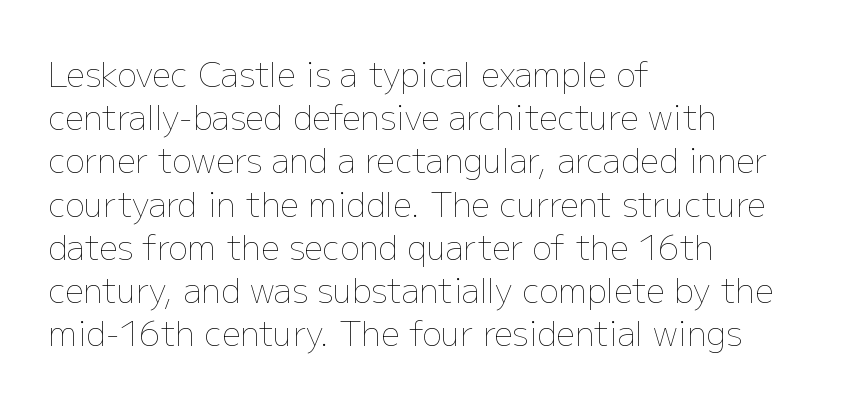
Q: Is the text bold? A: No.
Q: Is the text italic (slanted)? A: No, it is upright.
Q: Is the text underlined? A: No.
Q: How is the paragraph aligned? A: Left-aligned.
Q: Is the spacing between letters normal or unusually wide? A: Normal.
Q: Is the spacing between lines tight, normal or loose? A: Normal.
Q: Width (condensed, normal, or wide)? A: Normal.
Q: Stroke contrast? A: Low.
Q: x-height? A: Medium.
Q: Monospaced? A: No.
